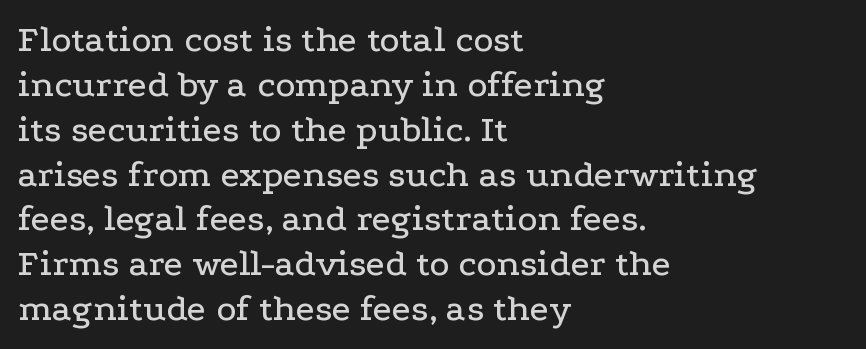
Q: Is the text italic (slanted)? A: No, it is upright.
Q: Is the typeface a serif or a sans-serif typeface? A: Serif.
Q: Is the text underlined? A: No.
Q: How is the paragraph aligned? A: Left-aligned.
Q: Is the spacing between letters normal or unusually wide? A: Normal.
Q: Width (condensed, normal, or wide)? A: Wide.
Q: Stroke contrast? A: Low.
Q: x-height? A: Medium.
Q: Monospaced? A: No.
